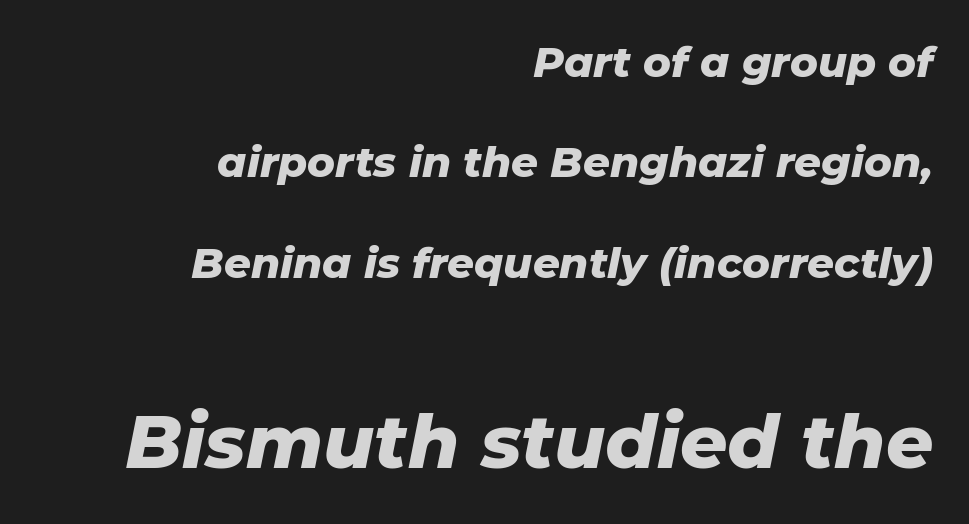
{"italic": "yes", "lean": "right", "slant_degrees": 11, "bold": "yes", "weight": "heavy", "width": "normal", "stroke_contrast": "low", "x_height": "medium", "monospaced": "no", "underline": "no", "align": "right", "line_spacing": "loose", "line_spacing_ratio": 2.39, "letter_spacing": "normal", "letter_spacing_em": 0.0, "larger_block": "second", "size_ratio": 1.76, "glyph_px": 74}
